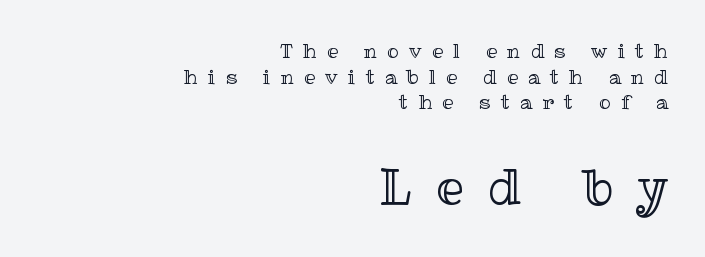
The rendering enlarges the type as you move from the upper chunk to the lower. Character widths vary here, with narrow letters taking less room than wide ones. Caption: expanded tracking, letters set apart. These lines were composed using upright roman letters. One-word summary of the alignment: right.
